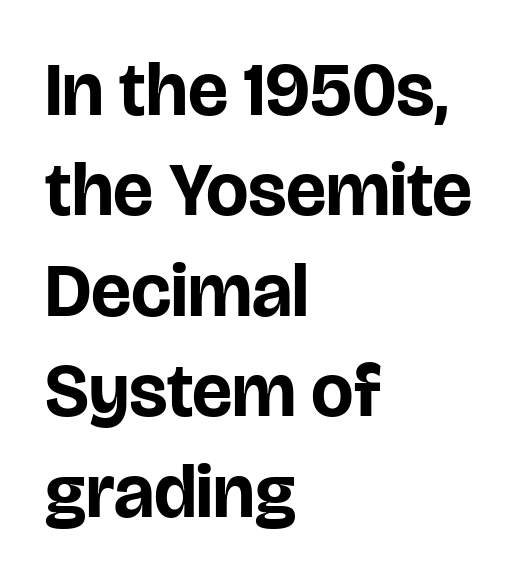
The image shows 75 px bold sans-serif type, upright; set left-aligned, normal line spacing (1.34x), normal letter spacing, not underlined; low stroke contrast and a large x-height.
